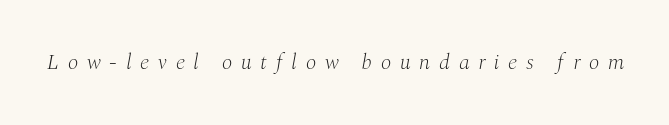
The strokes are not fattened; the text isn't bold. No word sits above an underline. There's an unmistakable incline to the writing here. Honestly, the letter spacing is so wide it's the main thing you notice.
